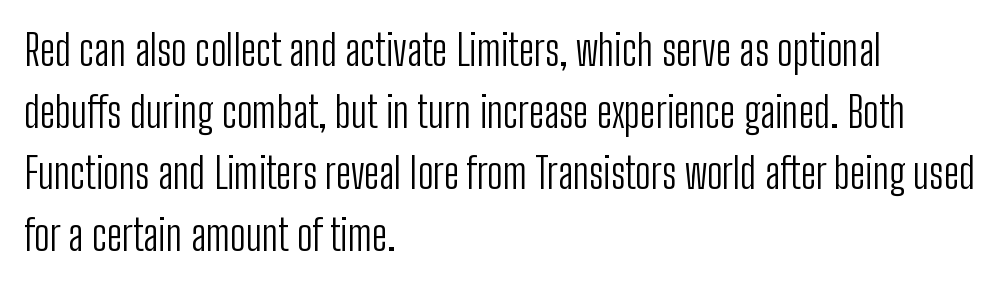
Q: Is the text bold? A: No.
Q: Is the text italic (slanted)? A: No, it is upright.
Q: Is the typeface a serif or a sans-serif typeface? A: Sans-serif.
Q: Is the text underlined? A: No.
Q: How is the paragraph aligned? A: Left-aligned.
Q: Is the spacing between letters normal or unusually wide? A: Normal.
Q: Is the spacing between lines tight, normal or loose? A: Normal.
Q: Width (condensed, normal, or wide)? A: Condensed.
Q: Stroke contrast? A: Low.
Q: x-height? A: Medium.
Q: Monospaced? A: No.
